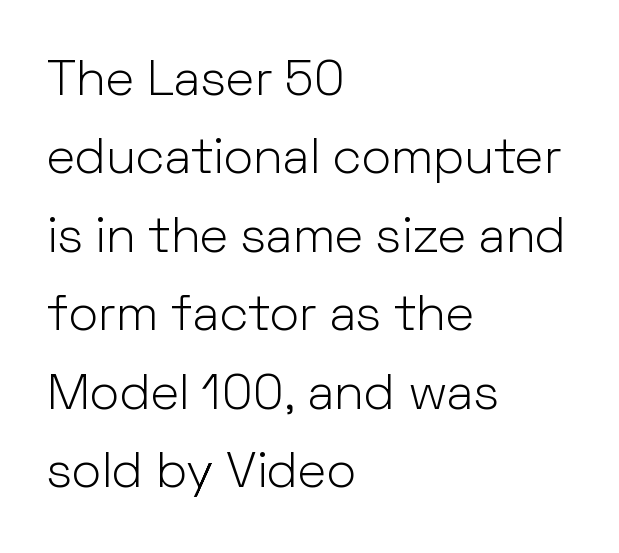
The image shows 50 px light sans-serif type, upright; set left-aligned, normal line spacing (1.57x), normal letter spacing, not underlined; low stroke contrast and a medium x-height.
